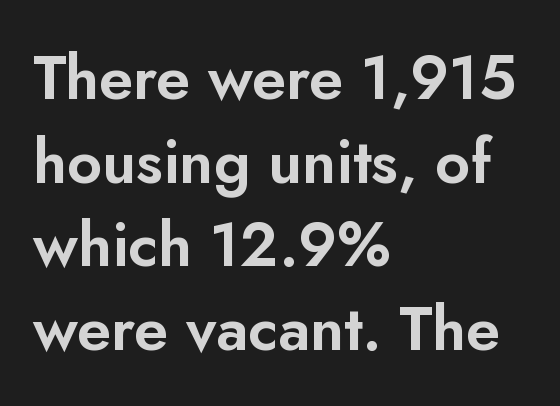
Q: Is the text italic (slanted)? A: No, it is upright.
Q: Is the typeface a serif or a sans-serif typeface? A: Sans-serif.
Q: Is the text underlined? A: No.
Q: How is the paragraph aligned? A: Left-aligned.
Q: Is the spacing between letters normal or unusually wide? A: Normal.
Q: Is the spacing between lines tight, normal or loose? A: Normal.
Q: Width (condensed, normal, or wide)? A: Normal.
Q: Stroke contrast? A: Low.
Q: x-height? A: Small.
Q: Monospaced? A: No.
